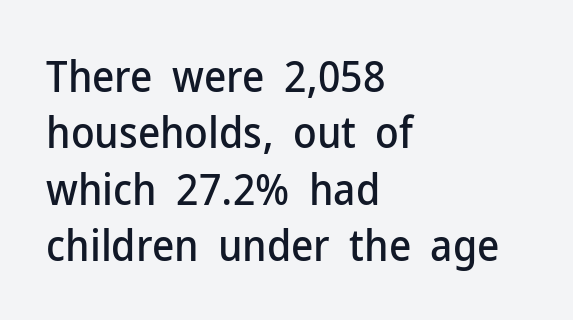
The image shows 43 px sans-serif type, upright; set left-aligned, normal line spacing (1.31x), normal letter spacing, not underlined; low stroke contrast and a medium x-height.
